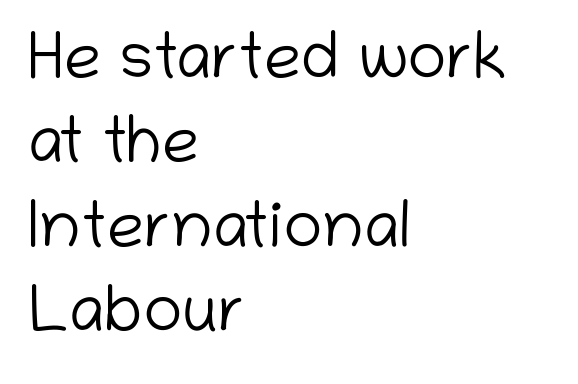
Q: Is the text bold? A: No.
Q: Is the text italic (slanted)? A: No, it is upright.
Q: Is the typeface a serif or a sans-serif typeface? A: Sans-serif.
Q: Is the text underlined? A: No.
Q: How is the paragraph aligned? A: Left-aligned.
Q: Is the spacing between letters normal or unusually wide? A: Normal.
Q: Is the spacing between lines tight, normal or loose? A: Normal.
Q: Width (condensed, normal, or wide)? A: Normal.
Q: Stroke contrast? A: Low.
Q: x-height? A: Medium.
Q: Monospaced? A: No.
